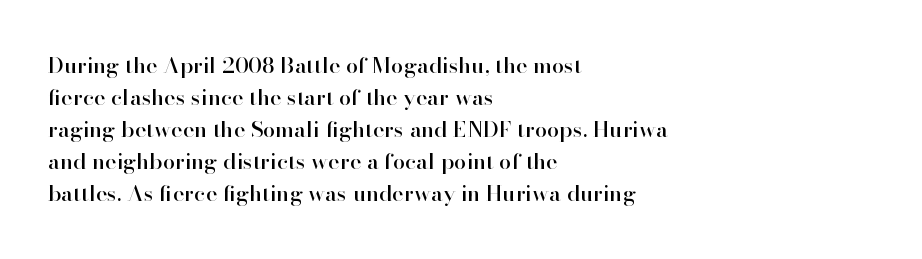
The image shows 22 px text type, upright; set left-aligned, normal line spacing (1.46x), normal letter spacing, not underlined.
